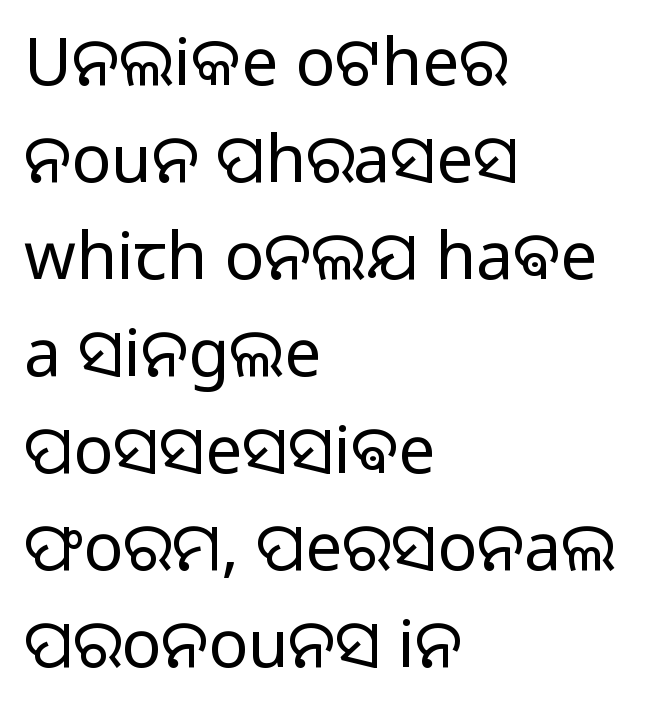
{"serif": "no", "italic": "no", "bold": "no", "weight": "light", "width": "normal", "stroke_contrast": "low", "x_height": "medium", "monospaced": "no", "underline": "no", "align": "left", "line_spacing": "normal", "line_spacing_ratio": 1.47, "letter_spacing": "normal", "letter_spacing_em": 0.0, "glyph_px": 66}
